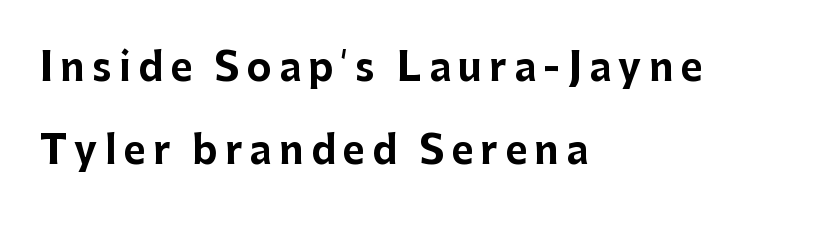
The image shows 38 px bold sans-serif type, upright; set left-aligned, loose line spacing (2.18x), not underlined; low stroke contrast and a medium x-height.
